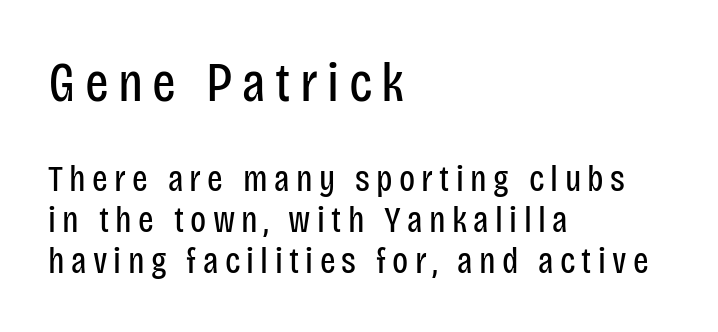
The image shows 56 px regular-weight, condensed sans-serif type, upright; set left-aligned, tight line spacing (1.12x), not underlined; the first (top) block is 1.51x larger; low stroke contrast and a large x-height.
